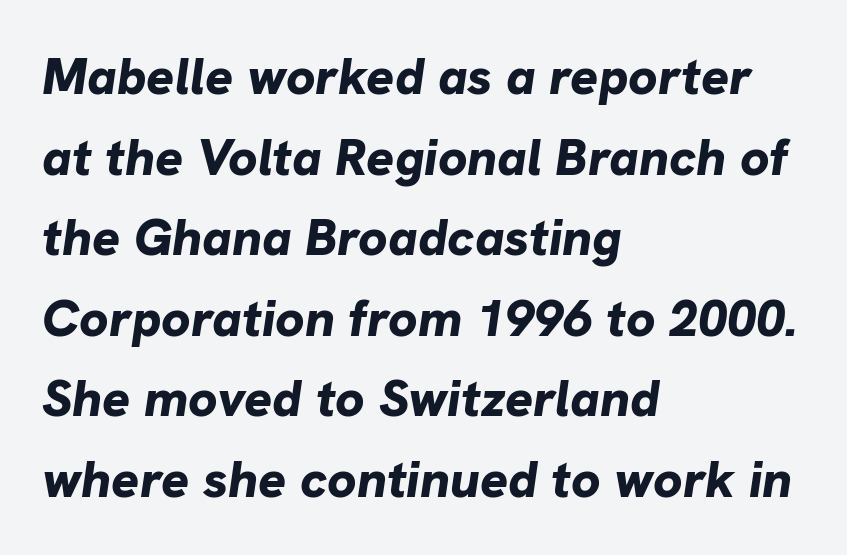
{"italic": "yes", "lean": "right", "slant_degrees": 8, "bold": "yes", "weight": "bold", "width": "normal", "stroke_contrast": "low", "x_height": "medium", "monospaced": "no", "underline": "no", "align": "left", "line_spacing": "normal", "line_spacing_ratio": 1.55, "letter_spacing": "normal", "letter_spacing_em": 0.0, "glyph_px": 52}
